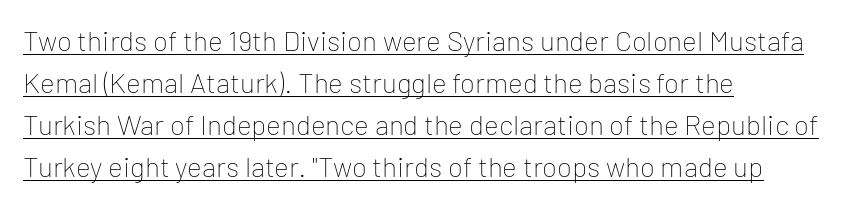
{"serif": "no", "italic": "no", "bold": "no", "weight": "thin", "width": "normal", "stroke_contrast": "low", "x_height": "medium", "monospaced": "no", "underline": "yes", "align": "left", "line_spacing": "normal", "line_spacing_ratio": 1.5, "letter_spacing": "normal", "letter_spacing_em": 0.0, "glyph_px": 28}
